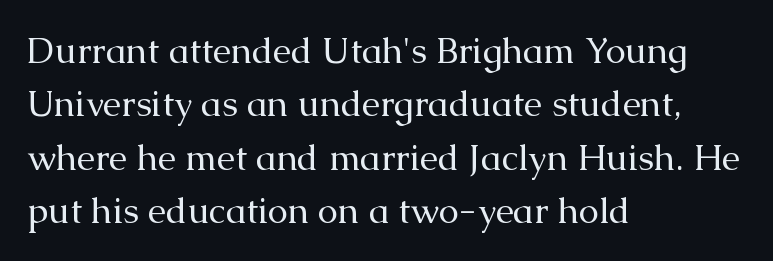
Q: Is the text bold? A: No.
Q: Is the text italic (slanted)? A: No, it is upright.
Q: Is the typeface a serif or a sans-serif typeface? A: Serif.
Q: Is the text underlined? A: No.
Q: How is the paragraph aligned? A: Left-aligned.
Q: Is the spacing between letters normal or unusually wide? A: Normal.
Q: Is the spacing between lines tight, normal or loose? A: Normal.
Q: Width (condensed, normal, or wide)? A: Normal.
Q: Stroke contrast? A: Medium.
Q: x-height? A: Medium.
Q: Monospaced? A: No.
